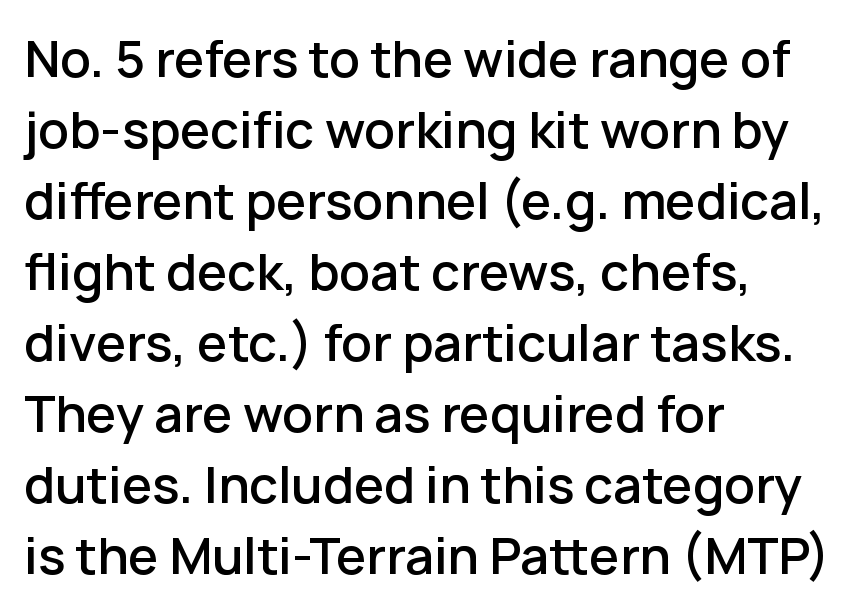
The image shows 49 px semibold sans-serif type, upright; set left-aligned, normal line spacing (1.45x), normal letter spacing, not underlined; low stroke contrast and a medium x-height.
